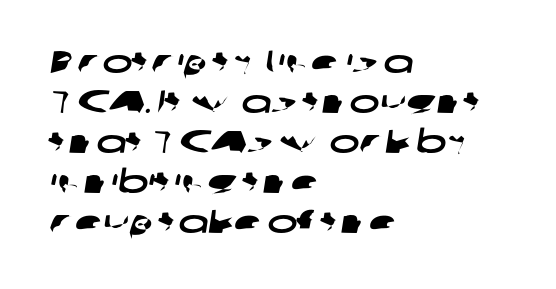
Note the varied advance widths — an 'i' is clearly narrower than an 'm'. Quick note: underline off. Letterform terminals end flat and unadorned throughout the passage. Compared with typical body copy, the letter spacing here is the same. Alignment: flush left.
